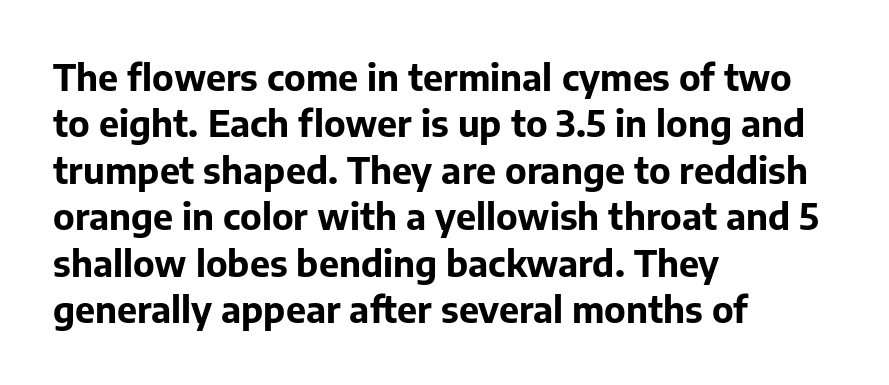
Q: Is the text bold? A: Yes.
Q: Is the text italic (slanted)? A: No, it is upright.
Q: Is the typeface a serif or a sans-serif typeface? A: Sans-serif.
Q: Is the text underlined? A: No.
Q: How is the paragraph aligned? A: Left-aligned.
Q: Is the spacing between letters normal or unusually wide? A: Normal.
Q: Is the spacing between lines tight, normal or loose? A: Normal.
Q: Width (condensed, normal, or wide)? A: Normal.
Q: Stroke contrast? A: Low.
Q: x-height? A: Medium.
Q: Monospaced? A: No.
